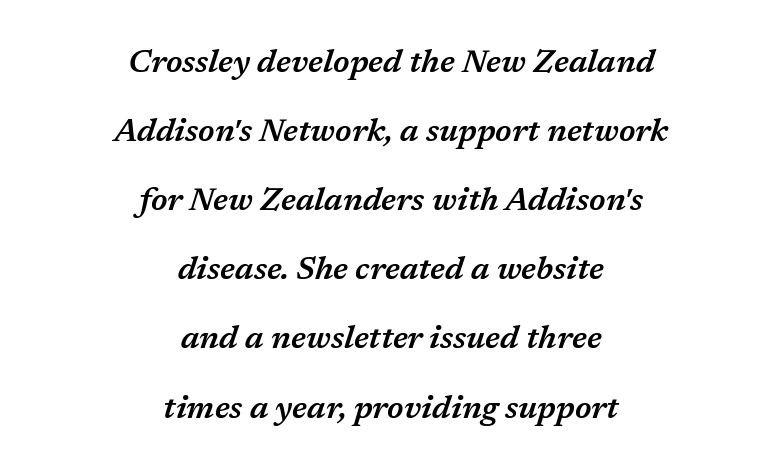
Q: Is the text bold? A: Semi-bold.
Q: Is the text italic (slanted)? A: Yes, it leans right by about 17 degrees.
Q: Is the text underlined? A: No.
Q: How is the paragraph aligned? A: Centered.
Q: Is the spacing between letters normal or unusually wide? A: Normal.
Q: Is the spacing between lines tight, normal or loose? A: Loose.
Q: Width (condensed, normal, or wide)? A: Normal.
Q: Stroke contrast? A: Medium.
Q: x-height? A: Medium.
Q: Monospaced? A: No.
